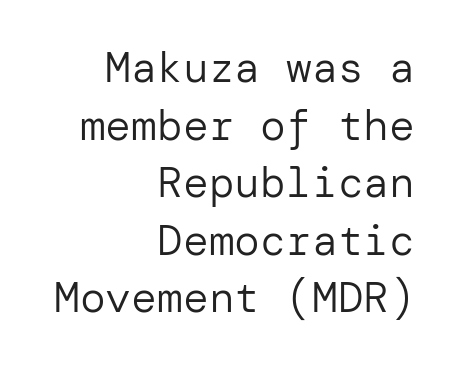
Q: Is the text bold? A: No.
Q: Is the text italic (slanted)? A: No, it is upright.
Q: Is the typeface a serif or a sans-serif typeface? A: Sans-serif.
Q: Is the text underlined? A: No.
Q: How is the paragraph aligned? A: Right-aligned.
Q: Is the spacing between letters normal or unusually wide? A: Normal.
Q: Is the spacing between lines tight, normal or loose? A: Normal.
Q: Width (condensed, normal, or wide)? A: Normal.
Q: Stroke contrast? A: Low.
Q: x-height? A: Medium.
